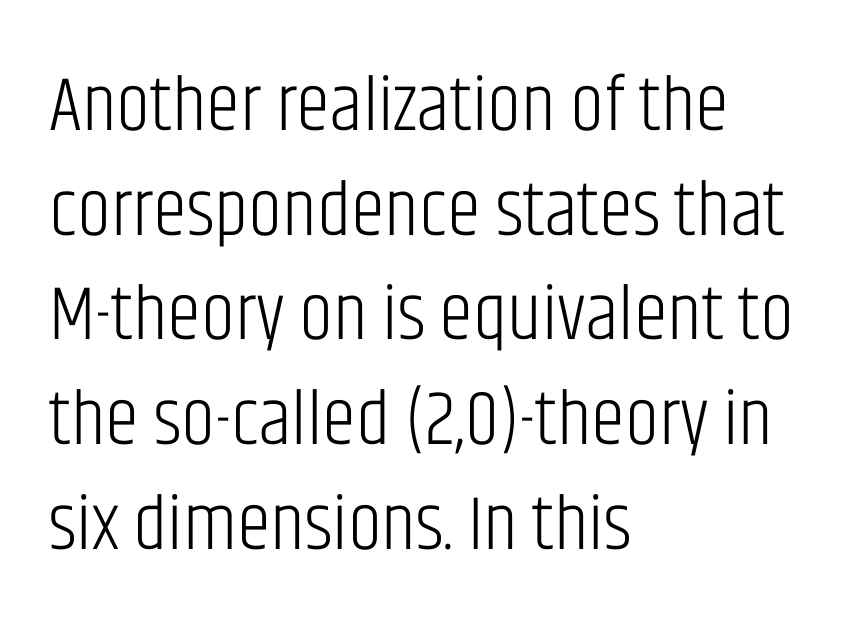
The passage shown is typeset with a sans-serif family. Has an underline been added? It has not. Heaviness? Minimal to ordinary, like unemphasized prose. Compared with a centered layout, this one pins lines to the left instead. The passage shown is typed in a proportional face where columns would drift. The designer left line spacing at the default.
